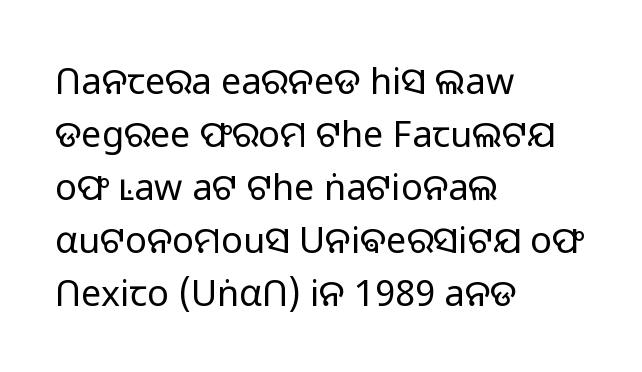
The image shows 36 px light sans-serif type, upright; set left-aligned, normal line spacing (1.47x), normal letter spacing, not underlined; low stroke contrast and a medium x-height.
